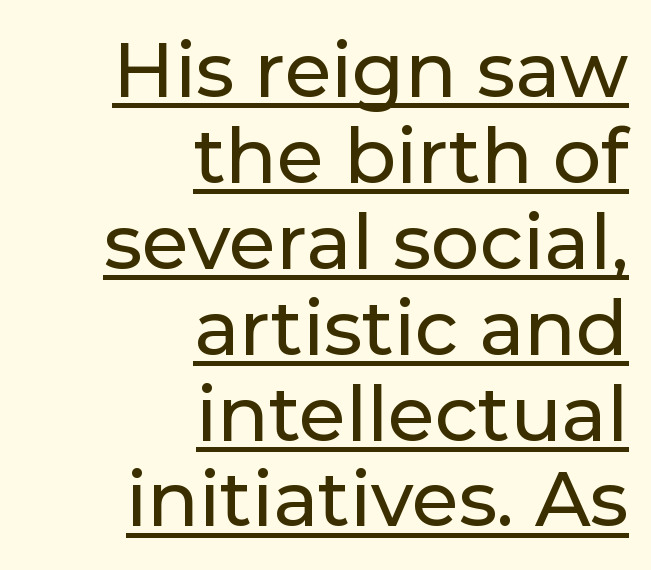
Q: Is the text italic (slanted)? A: No, it is upright.
Q: Is the typeface a serif or a sans-serif typeface? A: Sans-serif.
Q: Is the text underlined? A: Yes.
Q: How is the paragraph aligned? A: Right-aligned.
Q: Is the spacing between letters normal or unusually wide? A: Normal.
Q: Is the spacing between lines tight, normal or loose? A: Tight.
Q: Width (condensed, normal, or wide)? A: Normal.
Q: Stroke contrast? A: Low.
Q: x-height? A: Medium.
Q: Monospaced? A: No.
